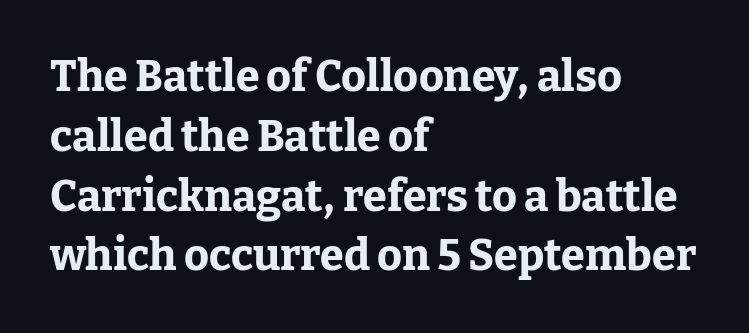
{"serif": "yes", "italic": "no", "bold": "yes", "weight": "bold", "width": "normal", "stroke_contrast": "low", "x_height": "medium", "monospaced": "no", "underline": "no", "align": "left", "line_spacing": "normal", "line_spacing_ratio": 1.39, "letter_spacing": "normal", "letter_spacing_em": 0.0, "glyph_px": 43}
